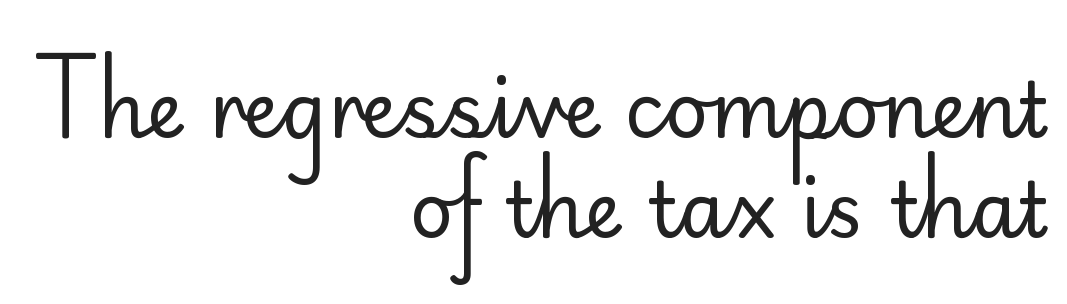
The image shows 76 px regular-weight sans-serif type, upright; set right-aligned, normal line spacing (1.32x), normal letter spacing, not underlined; low stroke contrast and a small x-height.
